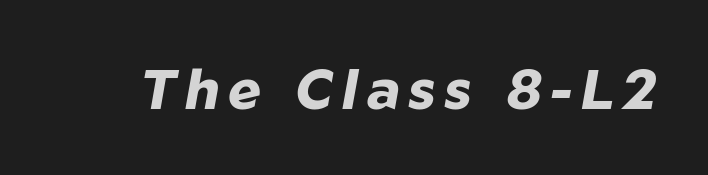
{"italic": "yes", "lean": "right", "slant_degrees": 10, "bold": "yes", "weight": "heavy", "width": "normal", "stroke_contrast": "low", "x_height": "medium", "monospaced": "no", "underline": "no", "glyph_px": 56}
